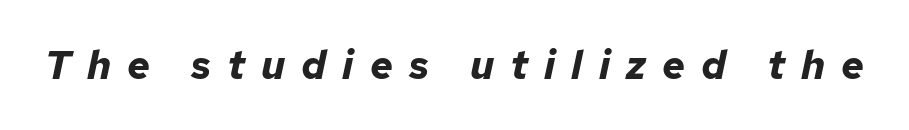
Glyph-to-glyph distance is far greater than everyday printed text. The gap between lines stays unmarked. Here the designer chose a conventional face with non-uniform glyph widths. What weight is shown? A full bold with thick strokes. The axis of the letterforms is tilted away from vertical.
